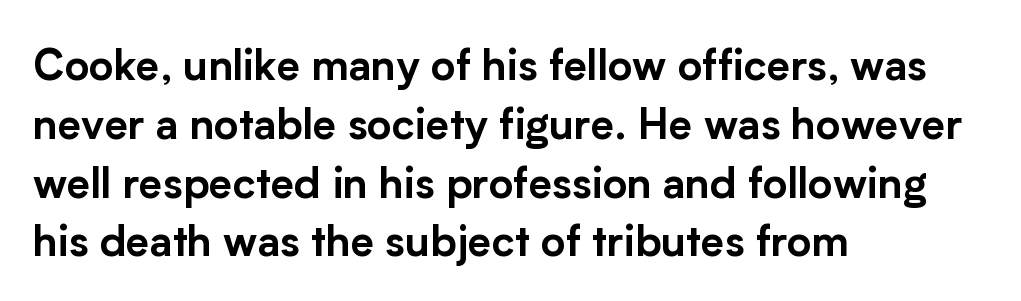
{"serif": "no", "italic": "no", "width": "normal", "stroke_contrast": "low", "x_height": "medium", "monospaced": "no", "underline": "no", "align": "left", "line_spacing": "normal", "line_spacing_ratio": 1.4, "letter_spacing": "normal", "letter_spacing_em": 0.0, "glyph_px": 42}
